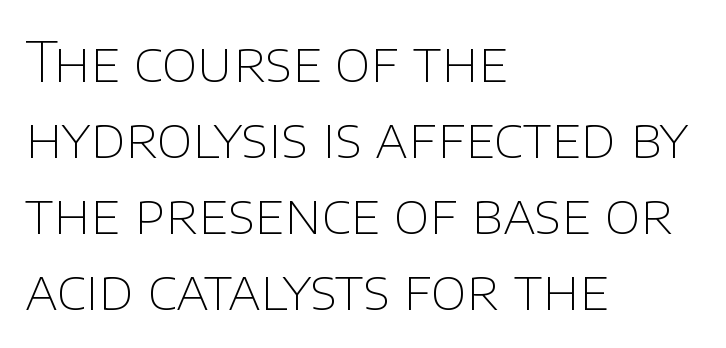
The image shows 55 px thin sans-serif type, upright; set left-aligned, normal line spacing (1.38x), normal letter spacing, not underlined; low stroke contrast and a large x-height.
